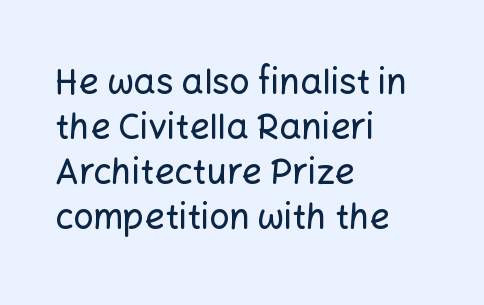
Every character sits straight up, as roman type does. The text block is weighted toward the left margin, trailing off unevenly rightward. The typeface chosen for these lines omits serifs. Underlining? Definitely not there.
